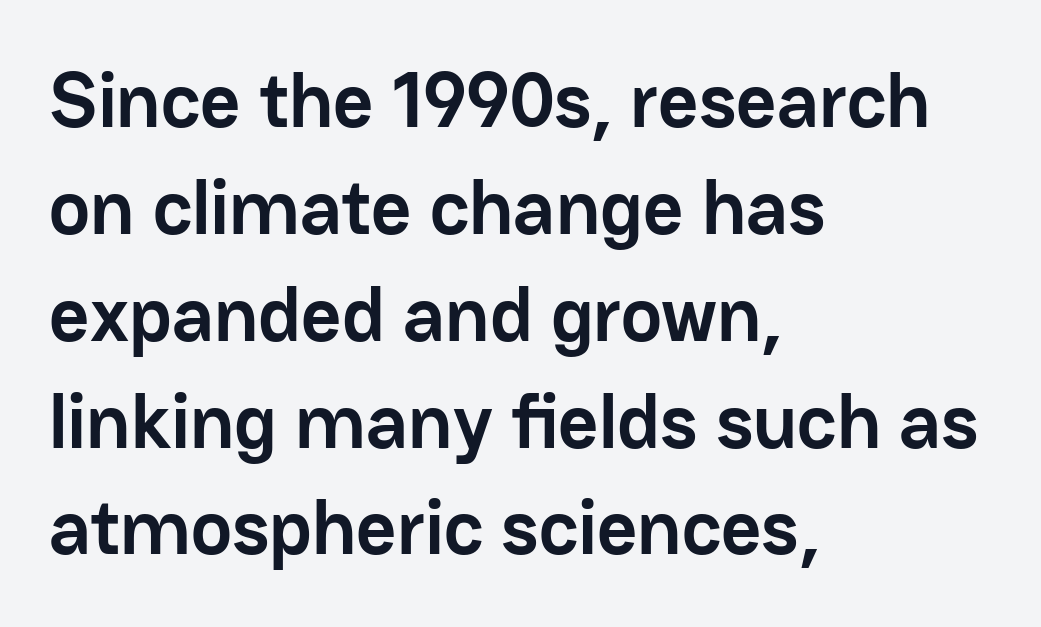
{"serif": "no", "italic": "no", "bold": "yes", "weight": "semibold", "width": "normal", "stroke_contrast": "low", "x_height": "medium", "monospaced": "no", "underline": "no", "align": "left", "line_spacing": "normal", "line_spacing_ratio": 1.37, "letter_spacing": "normal", "letter_spacing_em": 0.0, "glyph_px": 78}
